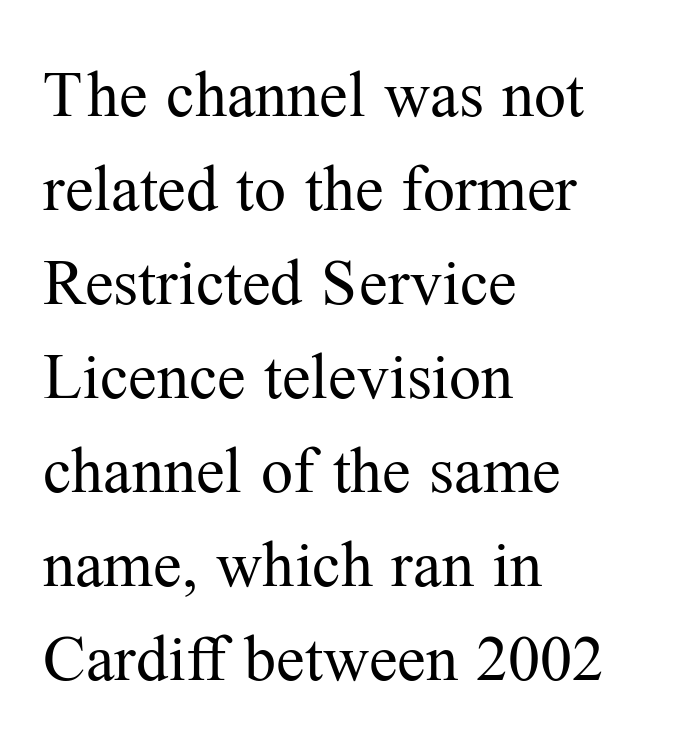
The image shows 64 px regular-weight serif type, upright; set left-aligned, normal line spacing (1.47x), normal letter spacing, not underlined; medium stroke contrast and a medium x-height.
